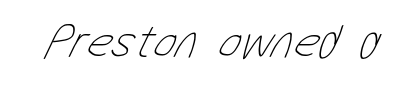
The weight tops out at a normal text grade. You could call the tracking neutral — neither tight nor loose. The string is rendered with underlining switched off. Do the characters align in a grid? No, the font is proportional.
